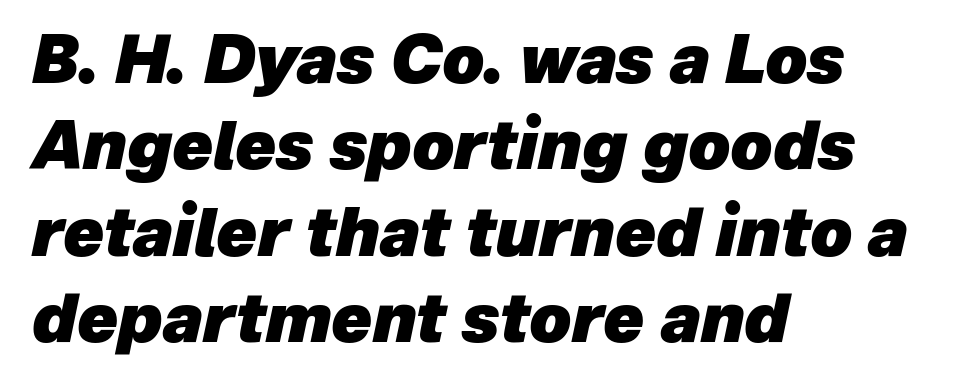
The image shows 66 px heavy type, italic (leaning right); set left-aligned, normal line spacing (1.31x), normal letter spacing, not underlined; low stroke contrast and a medium x-height.
